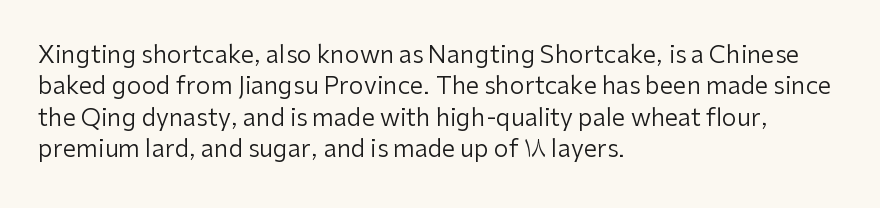
Q: Is the text bold? A: No.
Q: Is the text italic (slanted)? A: No, it is upright.
Q: Is the text underlined? A: No.
Q: How is the paragraph aligned? A: Left-aligned.
Q: Is the spacing between letters normal or unusually wide? A: Normal.
Q: Is the spacing between lines tight, normal or loose? A: Normal.
